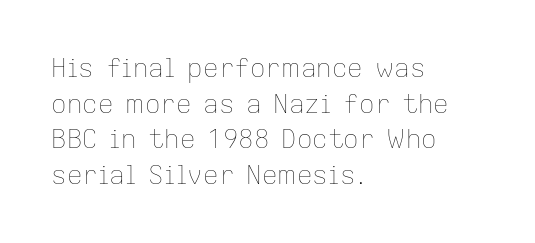
The line texture is even and compact thanks to regular tracking. Honestly, the row spacing looks completely unremarkable. Every row of glyphs begins at an identical x-position on the left. The letters stand straight up with perfectly vertical stems. Stroke thickness stays within the range of a standard reading face or lighter. Unmarked baselines from the first word to the last.
